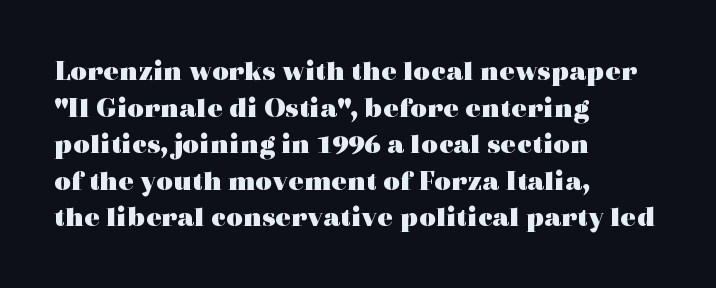
Q: Is the text bold? A: Yes.
Q: Is the text italic (slanted)? A: No, it is upright.
Q: Is the typeface a serif or a sans-serif typeface? A: Serif.
Q: Is the text underlined? A: No.
Q: How is the paragraph aligned? A: Left-aligned.
Q: Is the spacing between letters normal or unusually wide? A: Normal.
Q: Is the spacing between lines tight, normal or loose? A: Normal.
Q: Width (condensed, normal, or wide)? A: Wide.
Q: x-height? A: Medium.
Q: Monospaced? A: No.
